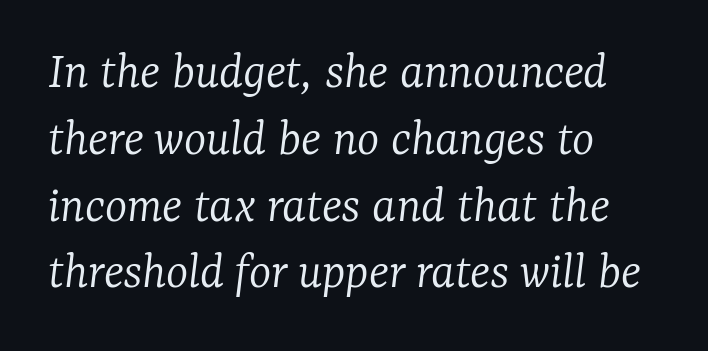
{"serif": "yes", "italic": "yes", "lean": "right", "slant_degrees": 7, "bold": "no", "weight": "light", "width": "normal", "stroke_contrast": "low", "x_height": "medium", "monospaced": "no", "underline": "no", "align": "left", "line_spacing": "normal", "line_spacing_ratio": 1.26, "letter_spacing": "normal", "letter_spacing_em": 0.0, "glyph_px": 53}
